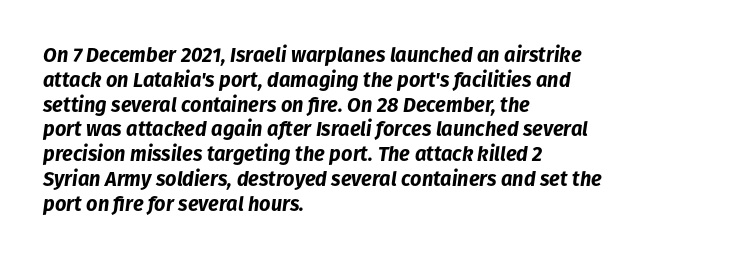
Set as a true bold cut, around the 700 mark. The horizontal fit of the characters is conventional and even. Quick note: italic. Rule under the text: the space is simply empty. Casual observation: everything's shoved over to the left.
